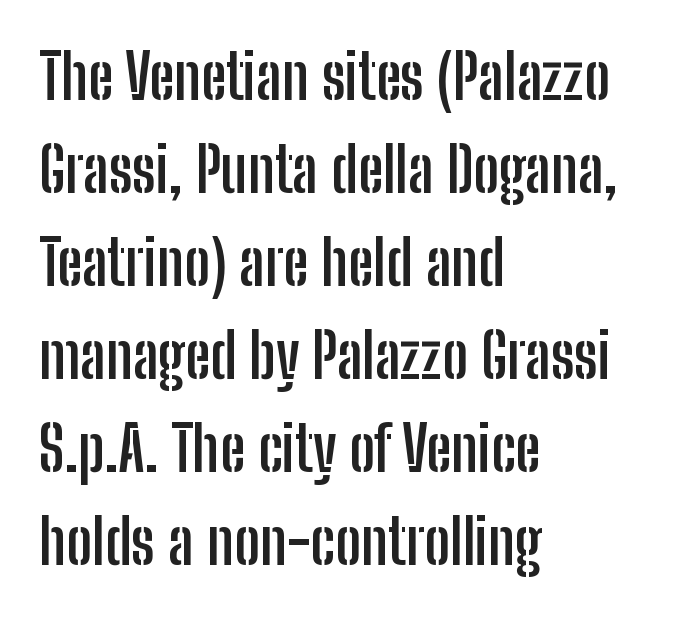
Observe the absence of serifs on each vertical stroke in this sample. Vertically, the passage feels balanced, rows spaced as you'd expect. The line texture is even and compact thanks to regular tracking. The glyphs are unaccompanied by any horizontal stroke below them. This is heavy type, rendered in bold. The ragged edge is on the right, which tells us the setting is flush left.
